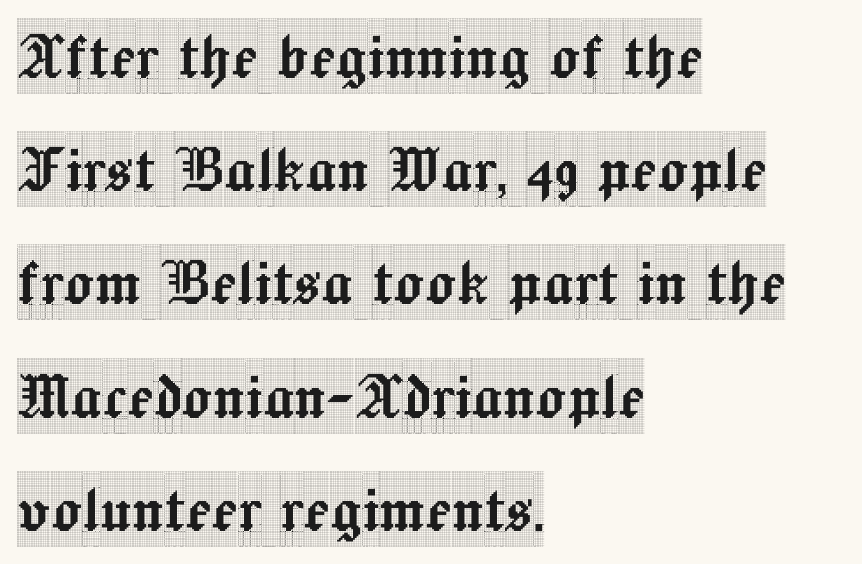
{"serif": "yes", "italic": "no", "width": "condensed", "x_height": "large", "monospaced": "no", "underline": "no", "align": "left", "line_spacing": "normal", "line_spacing_ratio": 1.49, "letter_spacing": "normal", "letter_spacing_em": 0.0, "glyph_px": 76}
